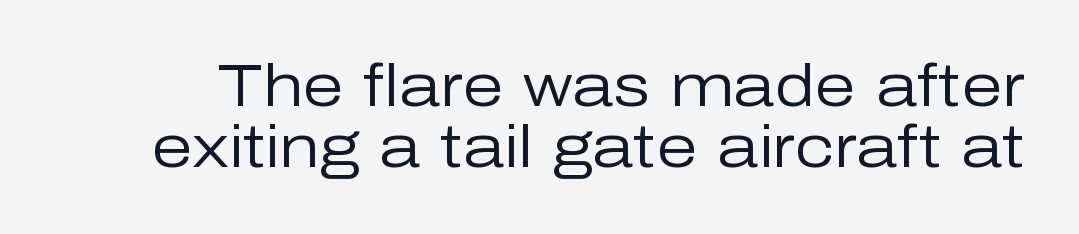
The image shows 59 px regular-weight sans-serif type, upright; set tight line spacing (1.03x), normal letter spacing, not underlined; low stroke contrast and a medium x-height.
